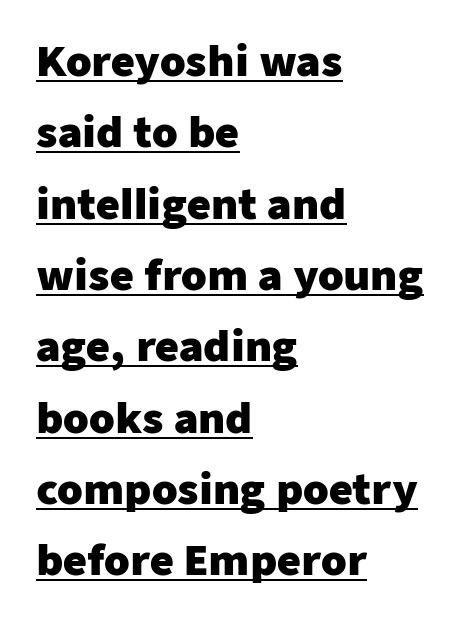
Words appear dense and cohesive because spacing is normal. A typographer would call this underscored text. The rag falls on the right side of this text block. Serifs: no, the terminals of the letterforms are clean. Heavy, bold letterforms. Designer's note — italics off, roman on.
